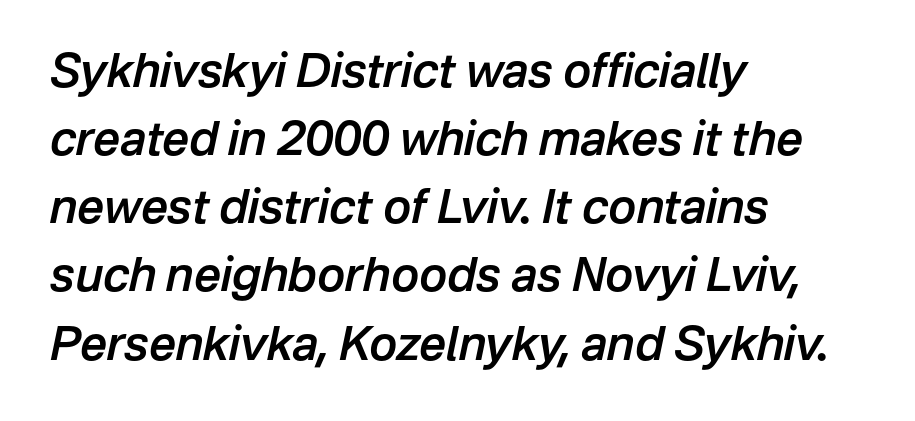
The face used here has a pronounced slope to its letters. Whoever set this chose a conventional vertical rhythm. In terms of weight, the rendering is demibold, just under bold. Looks like regular typesetting: each glyph gets only the width it needs. Short note: letters normally spaced.
